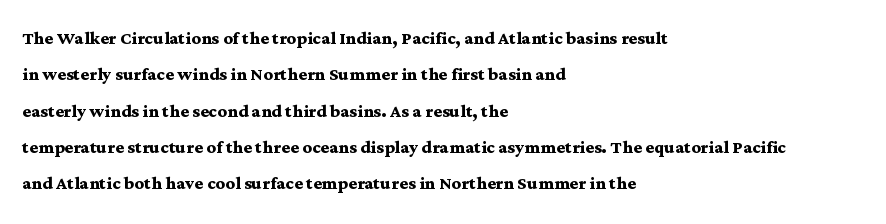
The text block is weighted toward the left margin, trailing off unevenly rightward. These lines carry a lot of weight — the face is fully bold. The letters stand upright; this is a roman face. Each row of text sits above clean, open space. This rendering leaves character spacing at its baseline value.
